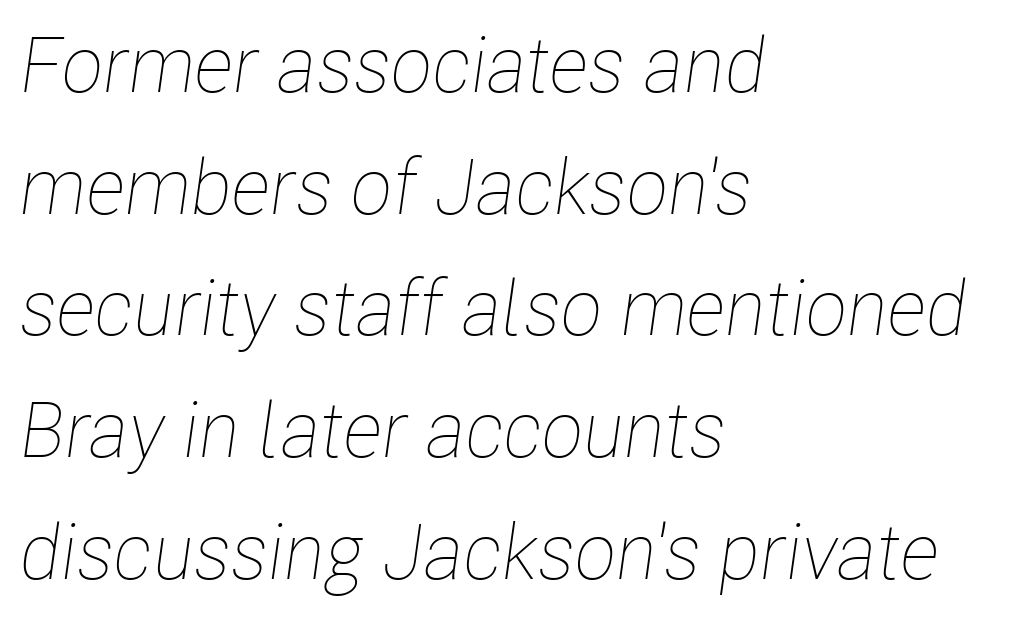
The axis of the letterforms is tilted away from vertical. Descender tails drop into unmarked territory. Stem width sits at or under what a default text font uses. Is this a fixed-width face? No — the glyphs have proportional, varying widths. The setting favours the left margin, as ordinary paragraphs usually do.
